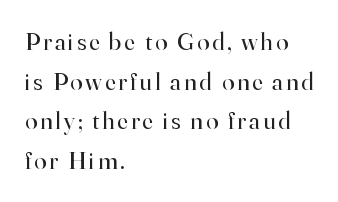
Every character sits straight up, as roman type does. Regarding leading, the lines here are spaced in the standard way. Weight class: somewhere from thin through regular. If you drew a ruler down the left edge, every line would touch it. Descenders hang freely into open space.
